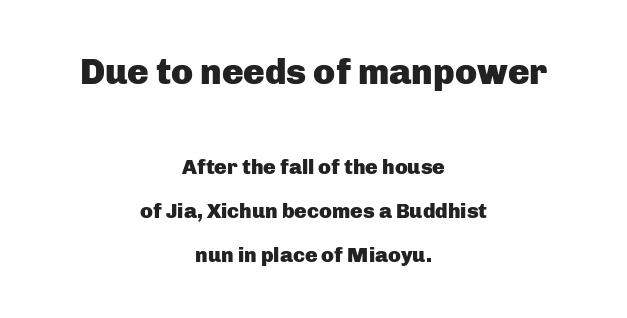
{"serif": "no", "italic": "no", "bold": "yes", "weight": "heavy", "width": "normal", "stroke_contrast": "low", "x_height": "medium", "monospaced": "no", "underline": "no", "align": "center", "line_spacing": "loose", "line_spacing_ratio": 2.09, "letter_spacing": "normal", "letter_spacing_em": 0.0, "larger_block": "first", "size_ratio": 1.71, "glyph_px": 36}
